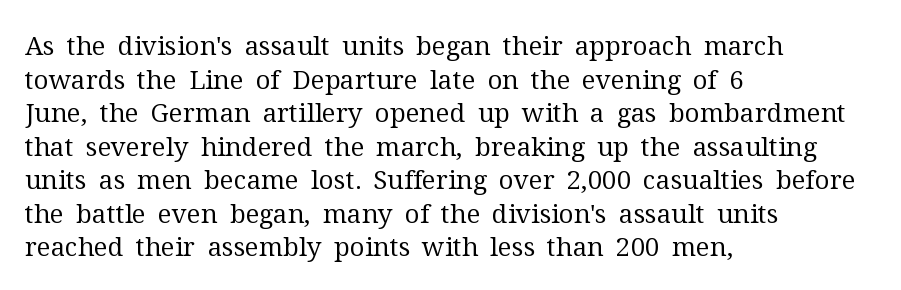
Q: Is the text bold? A: No.
Q: Is the text italic (slanted)? A: No, it is upright.
Q: Is the text underlined? A: No.
Q: How is the paragraph aligned? A: Left-aligned.
Q: Is the spacing between letters normal or unusually wide? A: Normal.
Q: Is the spacing between lines tight, normal or loose? A: Normal.
